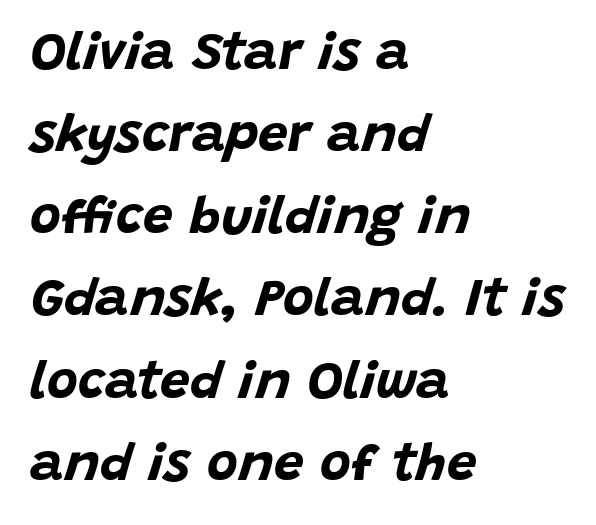
{"italic": "yes", "lean": "right", "slant_degrees": 15, "bold": "yes", "weight": "bold", "width": "normal", "stroke_contrast": "low", "x_height": "large", "monospaced": "no", "underline": "no", "align": "left", "line_spacing": "normal", "line_spacing_ratio": 1.55, "letter_spacing": "normal", "letter_spacing_em": 0.0, "glyph_px": 53}
